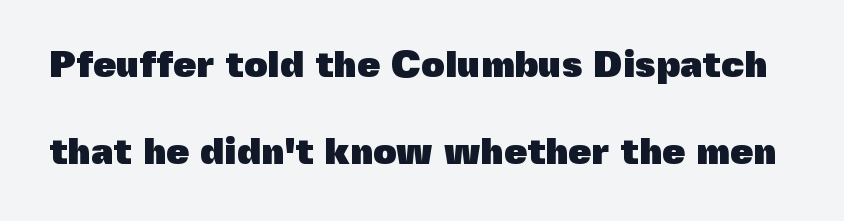
{"serif": "no", "italic": "no", "bold": "yes", "weight": "heavy", "width": "normal", "x_height": "medium", "monospaced": "no", "underline": "no", "line_spacing": "loose", "line_spacing_ratio": 2.35, "letter_spacing": "normal", "letter_spacing_em": 0.0, "glyph_px": 37}
